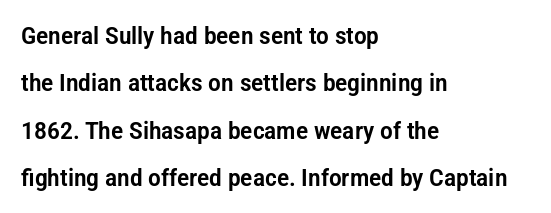
{"italic": "no", "underline": "no", "align": "left", "line_spacing": "loose", "line_spacing_ratio": 1.97, "letter_spacing": "normal", "letter_spacing_em": 0.0, "glyph_px": 24}
